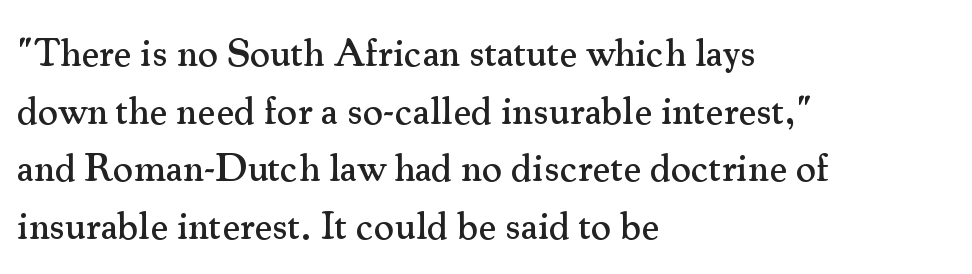
The image shows 39 px serif type, upright; set left-aligned, normal line spacing (1.48x), normal letter spacing, not underlined; medium stroke contrast and a small x-height.
